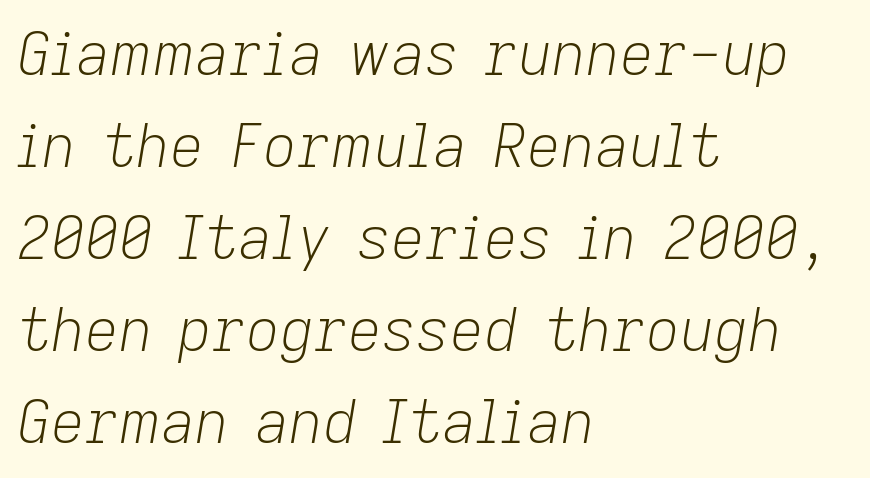
The image shows 59 px light type, italic (leaning right); set left-aligned, normal line spacing (1.56x), normal letter spacing, not underlined; low stroke contrast and a medium x-height.
